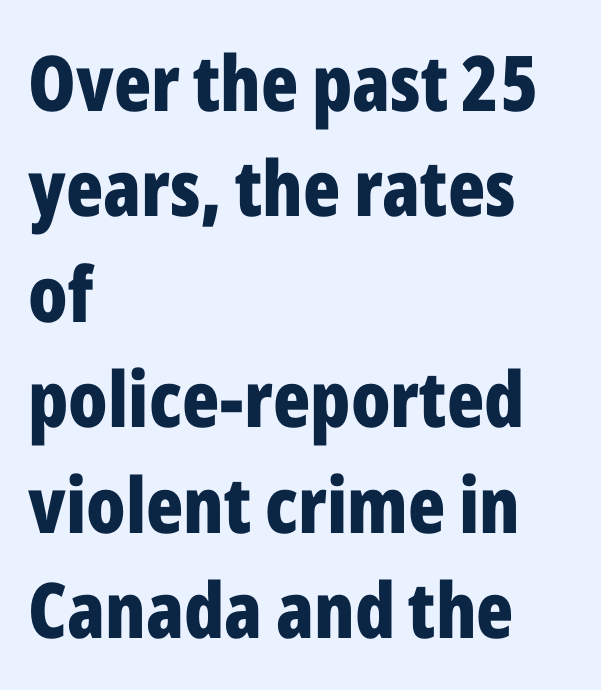
Q: Is the text bold? A: Yes.
Q: Is the text italic (slanted)? A: No, it is upright.
Q: Is the typeface a serif or a sans-serif typeface? A: Sans-serif.
Q: Is the text underlined? A: No.
Q: How is the paragraph aligned? A: Left-aligned.
Q: Is the spacing between letters normal or unusually wide? A: Normal.
Q: Is the spacing between lines tight, normal or loose? A: Normal.
Q: Width (condensed, normal, or wide)? A: Condensed.
Q: Stroke contrast? A: Low.
Q: x-height? A: Medium.
Q: Monospaced? A: No.
